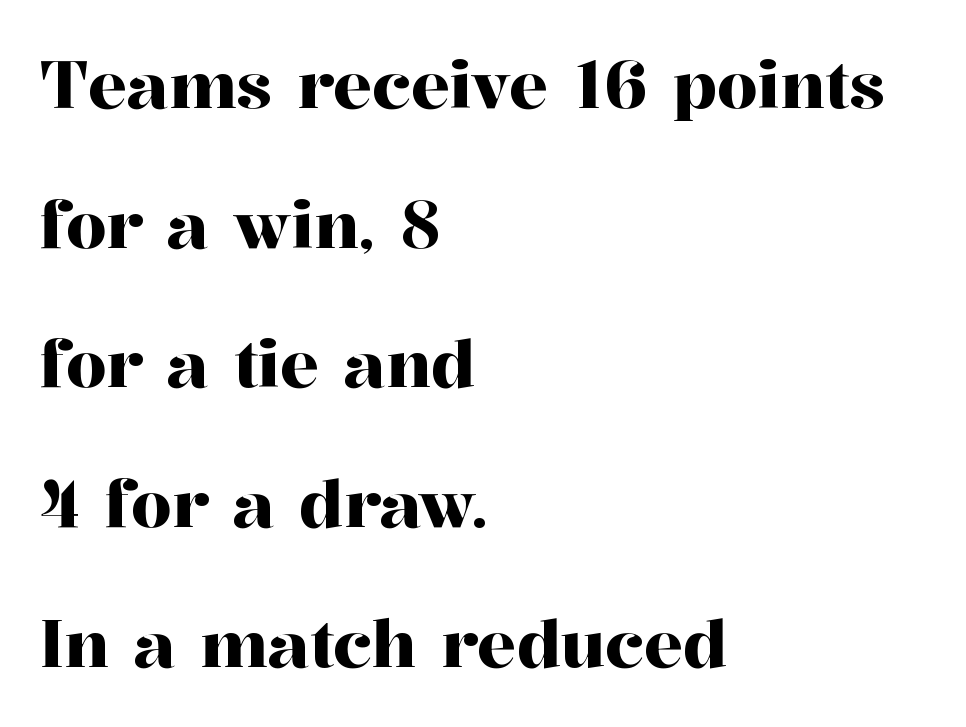
The lettering stays uniformly vertical, giving the passage a roman look. Underline: absent. Proportional: the letters do not fall into vertical columns. Short note: letters normally spaced. Line starts are locked; line ends wander.
